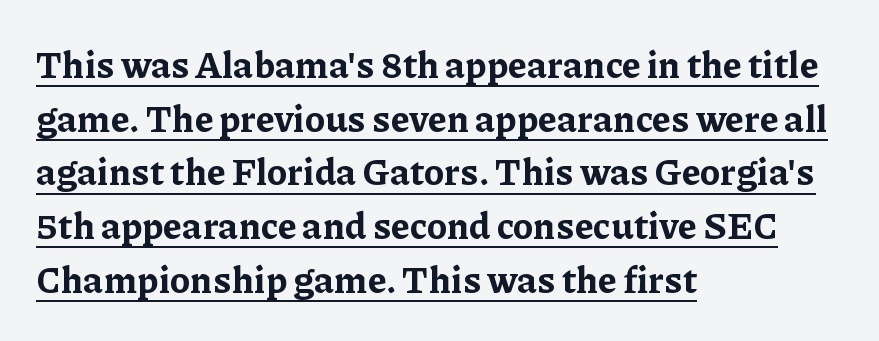
This rendering employs a face with finishing strokes, i.e., a serif. Each letter keeps its own natural width here, so spacing adapts to shape. Is the type bold? Yes — the strokes are clearly thick and heavy. Students, observe the line beneath the letters — that is underlining.
